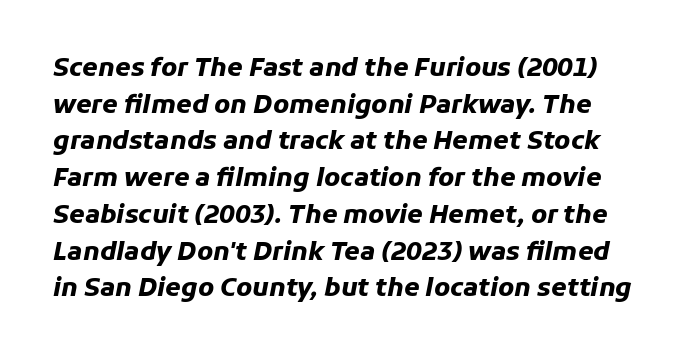
Bold? Absolutely — the strokes are thick and heavy. Underline: absent. Tracking here is standard; glyphs follow each other at the usual distance. The rows are spaced the way most documents space them.
